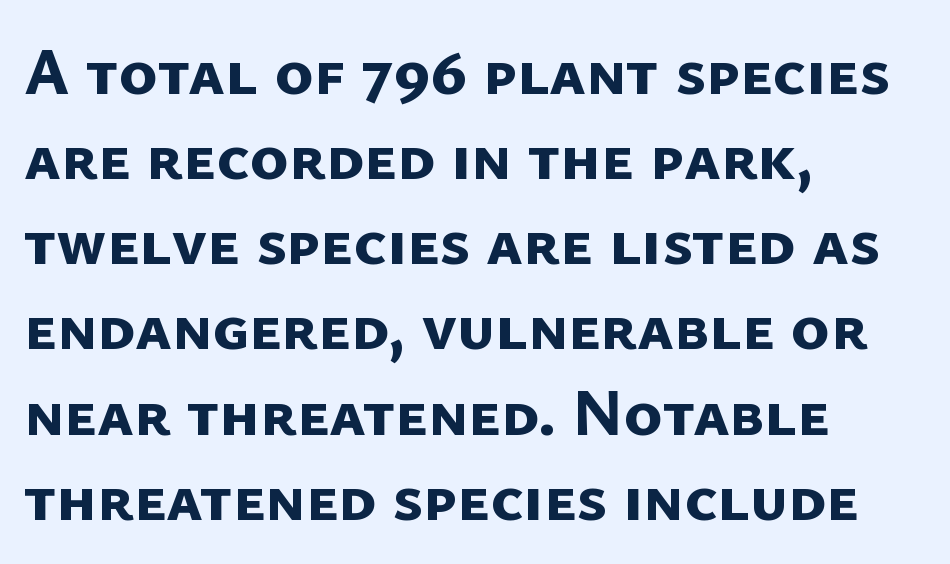
The image shows 66 px bold sans-serif type; set left-aligned, normal line spacing (1.29x), normal letter spacing, not underlined; low stroke contrast and a medium x-height.
